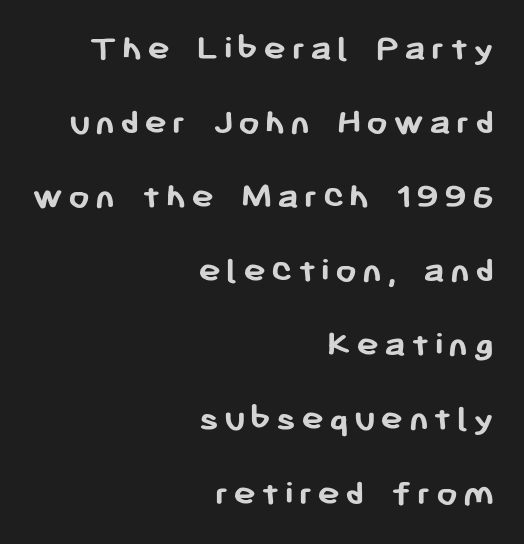
{"serif": "no", "italic": "no", "bold": "yes", "weight": "semibold", "width": "normal", "stroke_contrast": "low", "x_height": "medium", "monospaced": "no", "underline": "no", "align": "right", "line_spacing": "loose", "line_spacing_ratio": 1.95, "glyph_px": 38}
